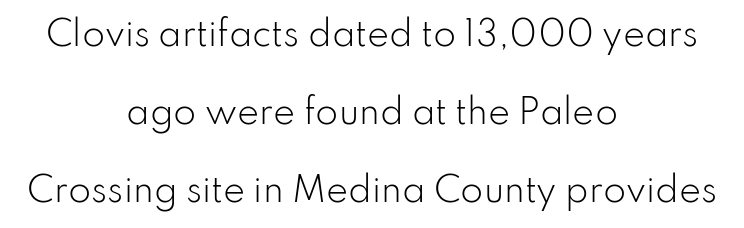
Character widths vary here, with narrow letters taking less room than wide ones. Letter spacing: default. Check the space under the baseline: it is left empty. The face used here is a sans, in the tradition of grotesques and geometrics. Stroke mass is kept to a normal reading level or below.
